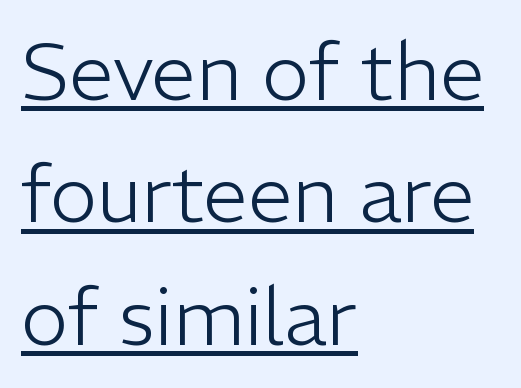
The image shows 80 px light sans-serif type, upright; set left-aligned, normal line spacing (1.53x), normal letter spacing, underlined; low stroke contrast and a medium x-height.
